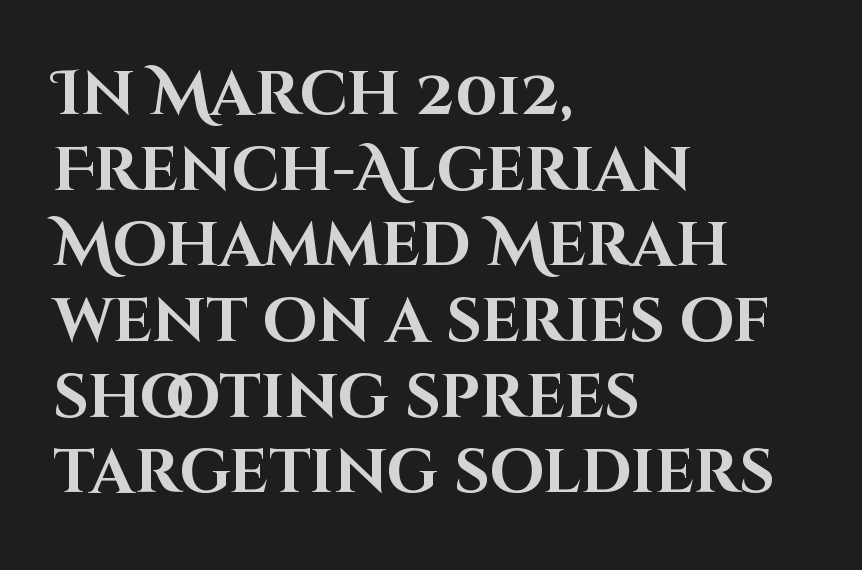
The image shows 62 px bold sans-serif type, upright; set left-aligned, line spacing 1.22x, normal letter spacing, not underlined; high stroke contrast and a large x-height.
